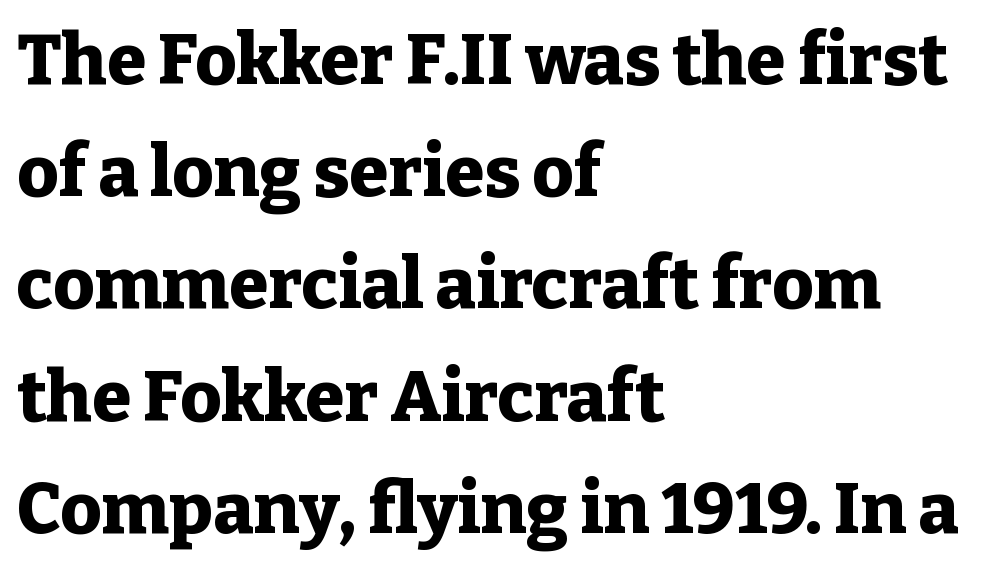
{"serif": "yes", "italic": "no", "bold": "yes", "weight": "heavy", "width": "normal", "stroke_contrast": "low", "x_height": "medium", "monospaced": "no", "underline": "no", "align": "left", "line_spacing": "normal", "line_spacing_ratio": 1.58, "letter_spacing": "normal", "letter_spacing_em": 0.0, "glyph_px": 71}
